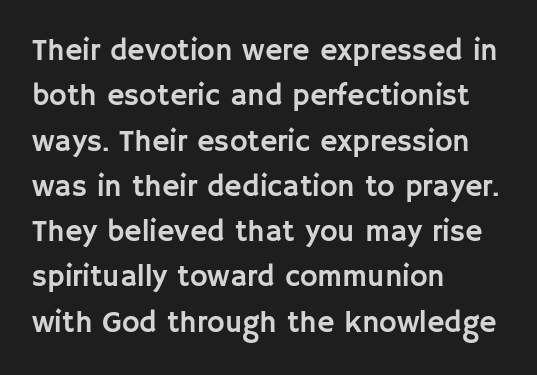
{"serif": "no", "italic": "no", "width": "normal", "stroke_contrast": "low", "x_height": "large", "monospaced": "no", "underline": "no", "align": "left", "line_spacing": "normal", "line_spacing_ratio": 1.51, "letter_spacing": "normal", "letter_spacing_em": 0.0, "glyph_px": 30}
